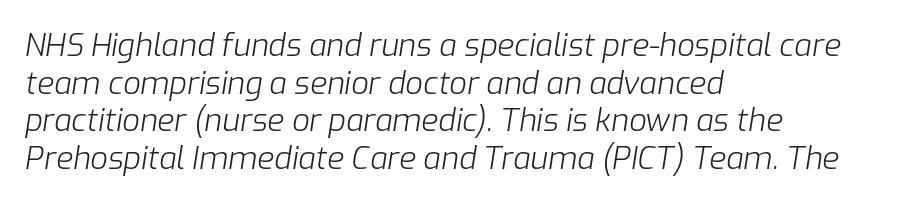
{"italic": "yes", "lean": "right", "slant_degrees": 9, "bold": "no", "weight": "light", "width": "normal", "stroke_contrast": "low", "x_height": "medium", "monospaced": "no", "underline": "no", "align": "left", "line_spacing_ratio": 1.21, "letter_spacing": "normal", "letter_spacing_em": 0.0, "glyph_px": 31}
